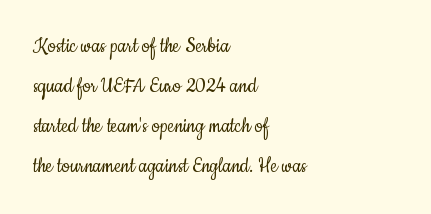
Type without underlining. This reads as an unemphasized weight, regular at the heaviest. These lines stack with their left ends in a neat column.
